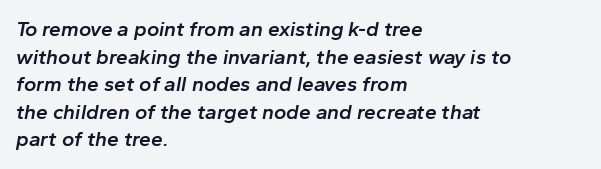
{"italic": "yes", "lean": "right", "slant_degrees": 10, "bold": "semi", "underline": "no", "align": "left", "line_spacing": "normal", "line_spacing_ratio": 1.31, "letter_spacing": "normal", "letter_spacing_em": 0.0, "glyph_px": 21}
